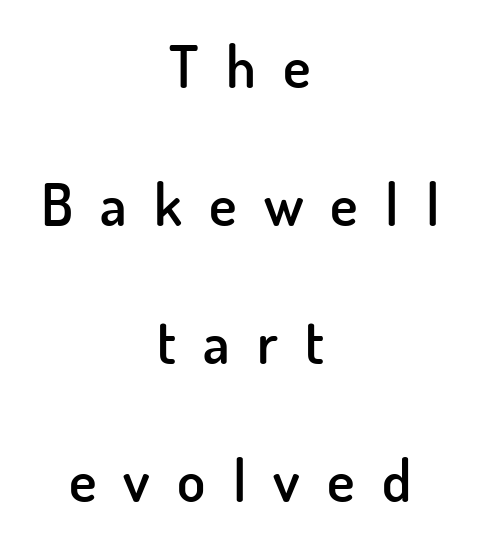
{"serif": "no", "italic": "no", "bold": "semi", "weight": "semibold", "width": "normal", "stroke_contrast": "low", "x_height": "small", "monospaced": "no", "underline": "no", "align": "center", "line_spacing": "loose", "line_spacing_ratio": 2.38, "letter_spacing": "wide", "letter_spacing_em": 0.47, "glyph_px": 58}
